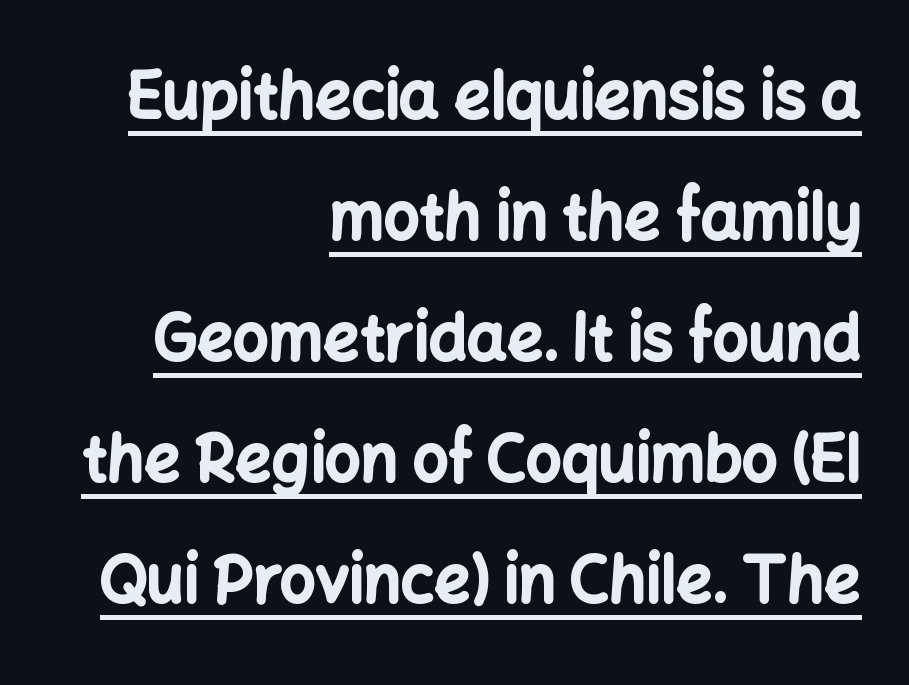
The lettering stays uniformly vertical, giving the passage a roman look. The paragraph has a hard right edge and a soft left edge. A typesetter would call this proportional, since set widths differ per character. I'd call this a sans setting — the letters go barefoot. This block would shrink considerably if given ordinary leading; it's expanded now. Compared with an ordinary text face, these strokes are far heavier — a full bold.
